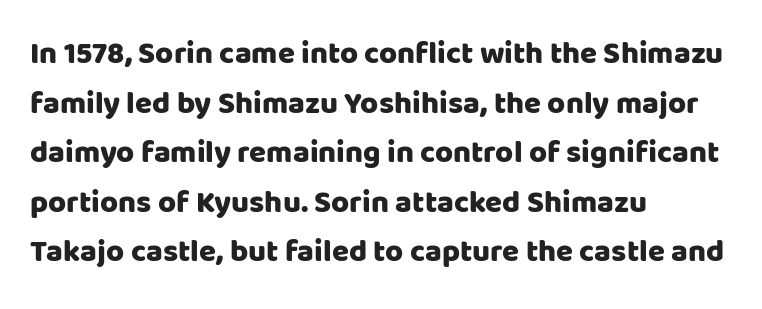
The image shows 31 px sans-serif type, upright; set left-aligned, normal line spacing (1.6x), normal letter spacing, not underlined; low stroke contrast and a large x-height.
